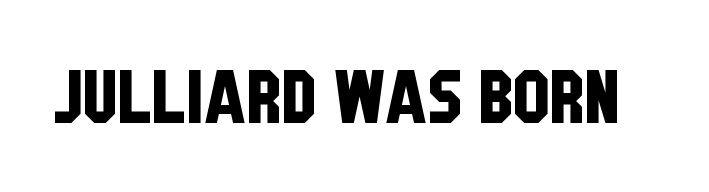
The rendering shows plain stroke endings on the letterforms — a sans-serif design. Descender tails drop into unmarked territory. Observe the ordinary spacing: letters are neighbours, not strangers. Do the characters align in a grid? No, the font is proportional.
